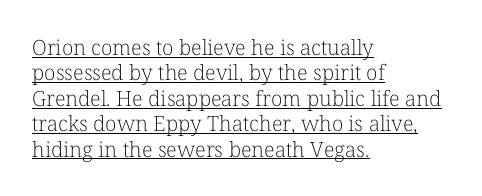
{"italic": "no", "bold": "no", "underline": "yes", "align": "left", "line_spacing_ratio": 1.21, "letter_spacing": "normal", "letter_spacing_em": 0.0, "glyph_px": 21}
